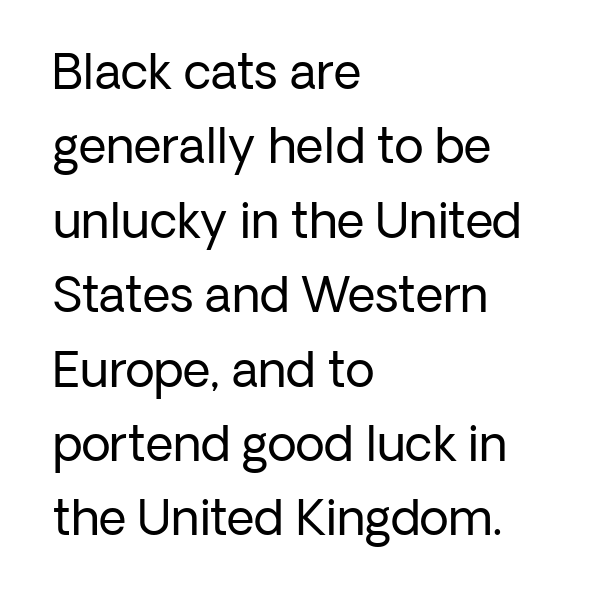
The image shows 48 px regular-weight sans-serif type, upright; set left-aligned, normal line spacing (1.55x), normal letter spacing, not underlined; low stroke contrast and a medium x-height.
